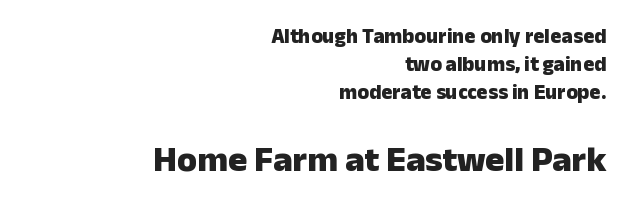
The image shows 36 px heavy sans-serif type, upright; set right-aligned, normal line spacing (1.33x), normal letter spacing, not underlined; the second (bottom) block is 1.71x larger; low stroke contrast and a medium x-height.
